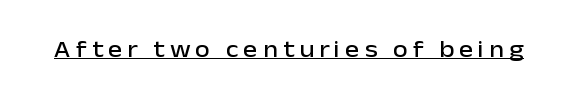
{"italic": "no", "underline": "yes", "letter_spacing": "wide", "letter_spacing_em": 0.21, "glyph_px": 24}
